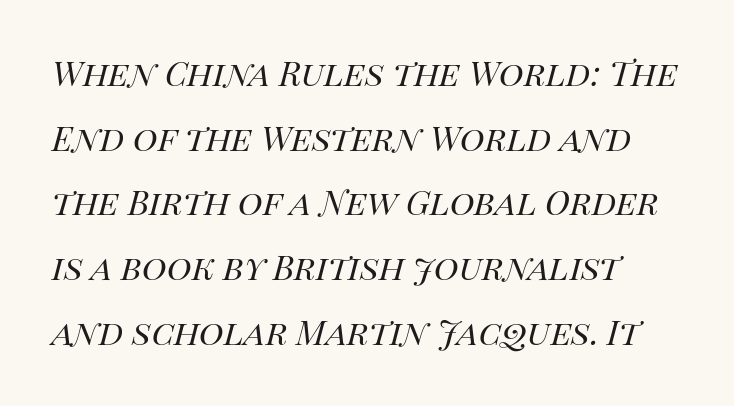
The image shows 42 px regular-weight type, italic (leaning right); set normal line spacing (1.54x), normal letter spacing, not underlined; high stroke contrast and a large x-height.
